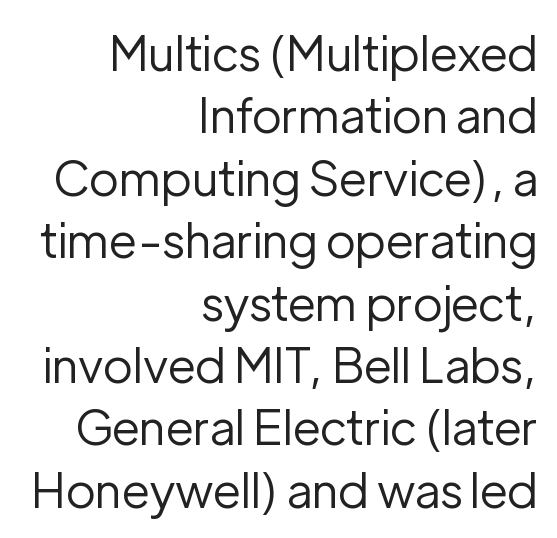
Q: Is the text bold? A: No.
Q: Is the text italic (slanted)? A: No, it is upright.
Q: Is the typeface a serif or a sans-serif typeface? A: Sans-serif.
Q: Is the text underlined? A: No.
Q: How is the paragraph aligned? A: Right-aligned.
Q: Is the spacing between letters normal or unusually wide? A: Normal.
Q: Is the spacing between lines tight, normal or loose? A: Normal.
Q: Width (condensed, normal, or wide)? A: Normal.
Q: Stroke contrast? A: Low.
Q: x-height? A: Medium.
Q: Monospaced? A: No.
